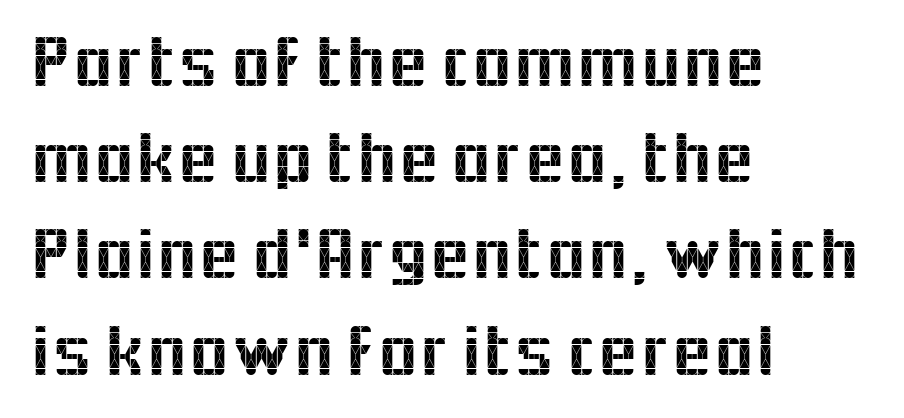
In terms of leading, this rendering sits right in the middle. Tracking value appears to be zero — textbook default spacing. Classification — sans serif. Proportional: the letters do not fall into vertical columns. The paragraph shown leans on its left margin.
